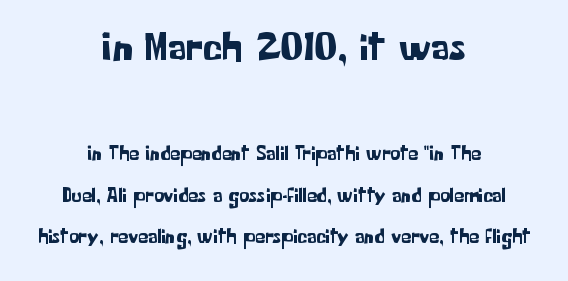
The image shows 40 px sans-serif type, upright; set centered, loose line spacing (2.08x), normal letter spacing, not underlined; the first (top) block is 2.0x larger; low stroke contrast and a medium x-height.
